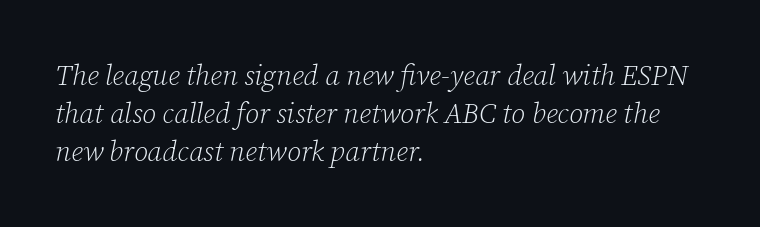
{"serif": "yes", "italic": "yes", "lean": "right", "slant_degrees": 12, "bold": "no", "weight": "light", "width": "normal", "stroke_contrast": "low", "x_height": "medium", "monospaced": "no", "underline": "no", "align": "left", "line_spacing": "normal", "line_spacing_ratio": 1.36, "letter_spacing": "normal", "letter_spacing_em": 0.0, "glyph_px": 28}
